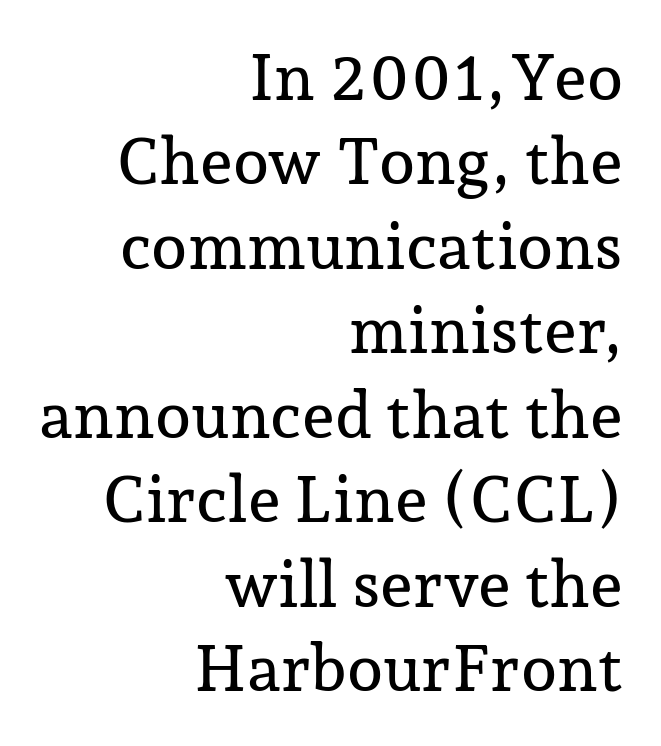
{"serif": "yes", "italic": "no", "width": "normal", "stroke_contrast": "low", "x_height": "medium", "monospaced": "no", "underline": "no", "align": "right", "line_spacing": "normal", "line_spacing_ratio": 1.3, "letter_spacing": "normal", "letter_spacing_em": 0.0, "glyph_px": 65}
